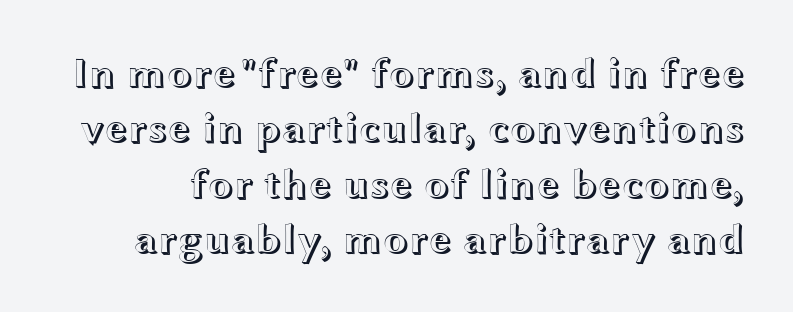
The image shows 42 px wide type, upright; set normal line spacing (1.32x), normal letter spacing, not underlined; a medium x-height.
